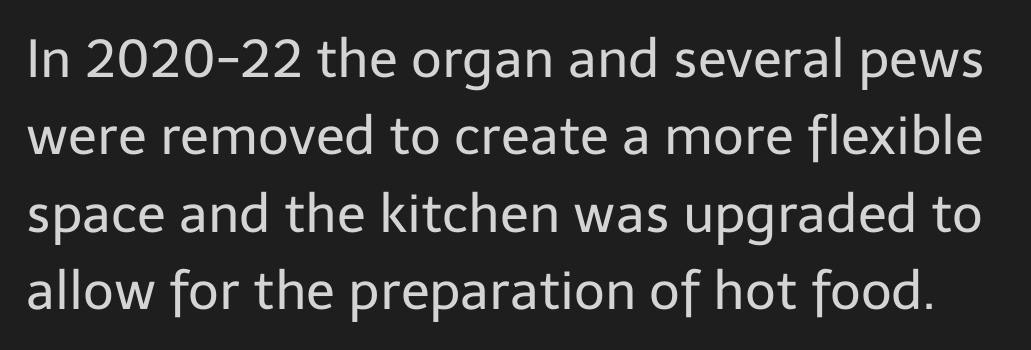
Vertical strokes here are truly vertical. No extra ink here — the face is not bold. Compared with typical body copy, the letter spacing here is the same. The text was rendered using a sans face with plain stroke endings. Successive baselines arrive at the customary interval. You could not count columns in this text — the font is proportionally spaced.
